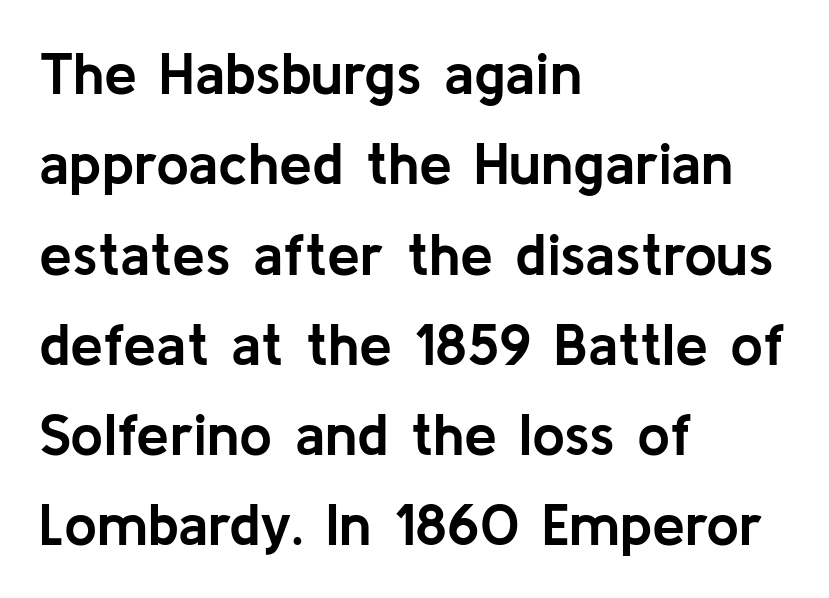
Weight check: bold — yes, fully. Nobody drew a line under any word here. In terms of letterform style, serifs are entirely absent. Words appear dense and cohesive because spacing is normal. Visually the block forms a straight wall on the left and a jagged coastline on the right.
